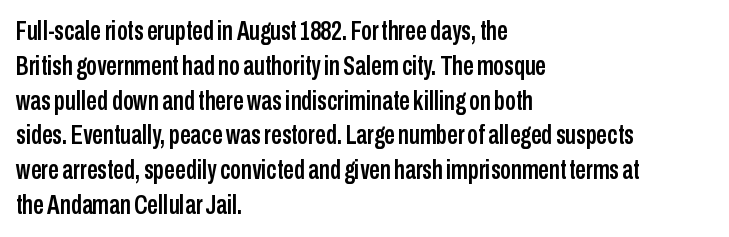
Students, observe: this is what conventionally led text looks like. This sample uses plain, unmodified letter spacing. Nobody drew a line under any word here. The typesetter chose a ragged-right arrangement here. Style check: upright.
